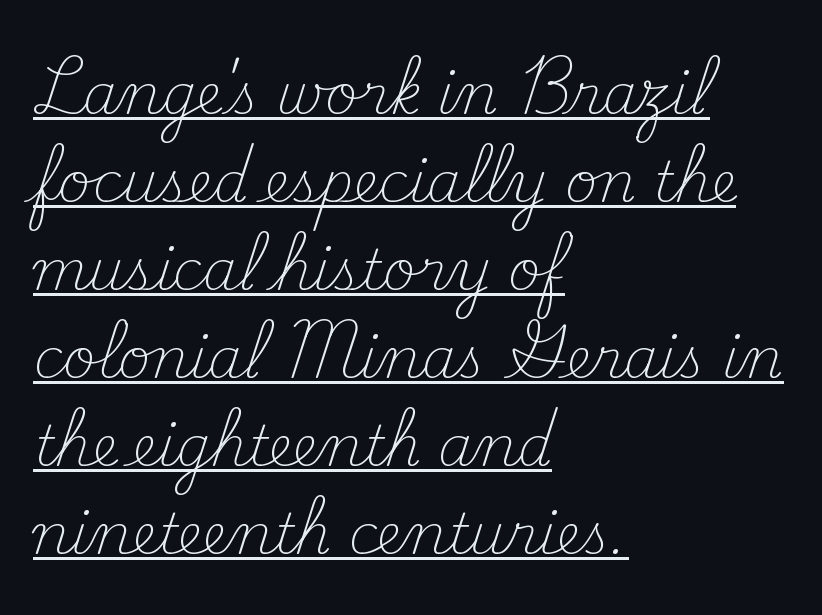
A typesetter would call this proportional, since set widths differ per character. Where is the straight margin? On the left. Is the type heavy? It reads as light-to-regular instead. Check the space under the baseline: a stroke is drawn there.
